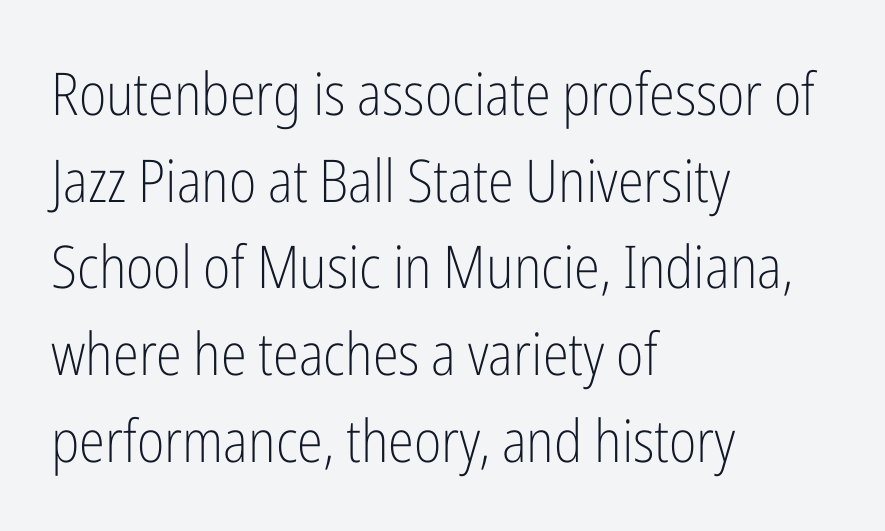
The image shows 59 px light, condensed sans-serif type, upright; set left-aligned, normal line spacing (1.47x), normal letter spacing, not underlined; low stroke contrast and a medium x-height.
